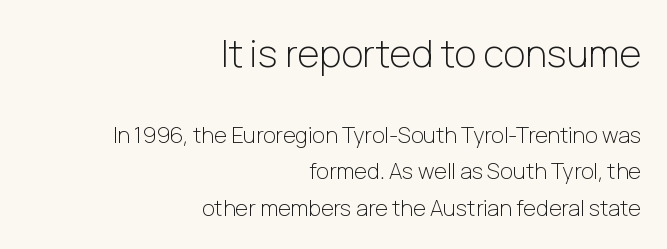
The image shows 38 px light sans-serif type, upright; set right-aligned, normal line spacing (1.65x), normal letter spacing, not underlined; the first (top) block is 1.73x larger; low stroke contrast and a medium x-height.
